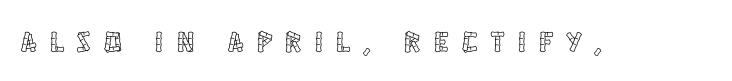
{"italic": "no", "width": "condensed", "x_height": "large", "monospaced": "no", "underline": "no", "letter_spacing": "wide", "letter_spacing_em": 0.48, "glyph_px": 29}
